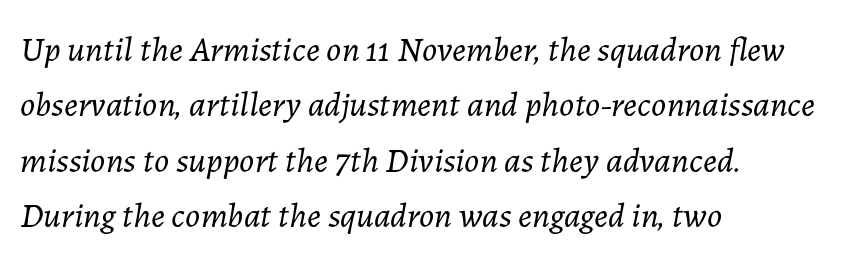
Q: Is the text bold? A: No.
Q: Is the text italic (slanted)? A: Yes, it leans right by about 7 degrees.
Q: Is the text underlined? A: No.
Q: How is the paragraph aligned? A: Left-aligned.
Q: Is the spacing between letters normal or unusually wide? A: Normal.
Q: Is the spacing between lines tight, normal or loose? A: Normal.
Q: Width (condensed, normal, or wide)? A: Normal.
Q: Stroke contrast? A: Low.
Q: x-height? A: Medium.
Q: Monospaced? A: No.
